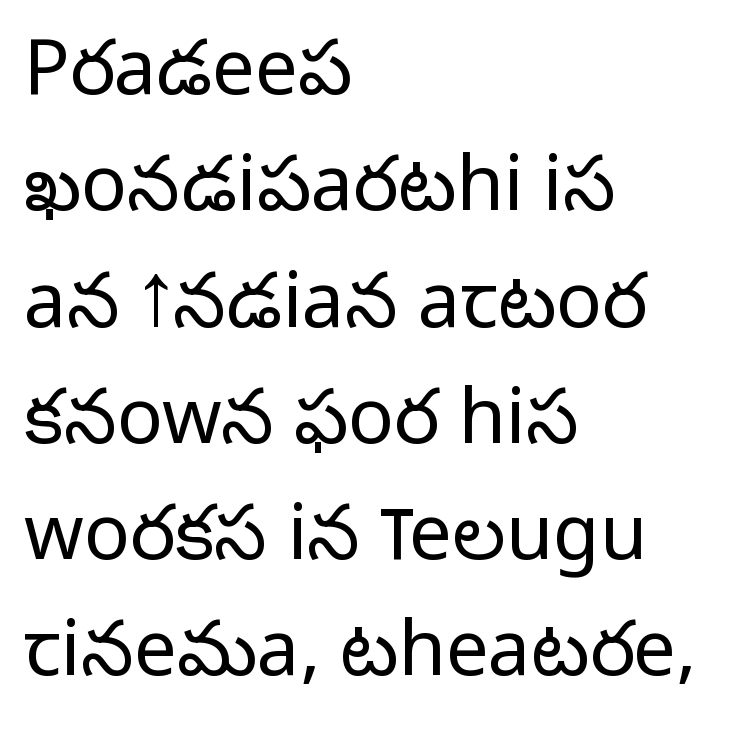
{"serif": "no", "italic": "no", "bold": "no", "weight": "light", "width": "normal", "stroke_contrast": "low", "x_height": "medium", "monospaced": "no", "underline": "no", "align": "left", "line_spacing": "normal", "line_spacing_ratio": 1.53, "letter_spacing": "normal", "letter_spacing_em": 0.0, "glyph_px": 76}
